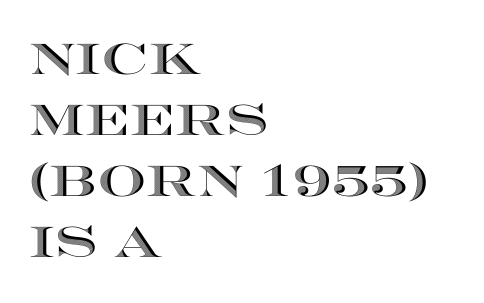
{"italic": "no", "width": "wide", "x_height": "large", "monospaced": "no", "underline": "no", "align": "left", "line_spacing": "normal", "line_spacing_ratio": 1.42, "letter_spacing": "normal", "letter_spacing_em": 0.0, "glyph_px": 43}
